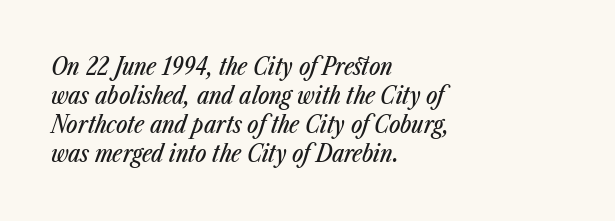
Where is the straight margin? On the left. Caption: standard tracking, unaltered. Designer's note — italics engaged. The glyphs are unaccompanied by any horizontal stroke below them.
